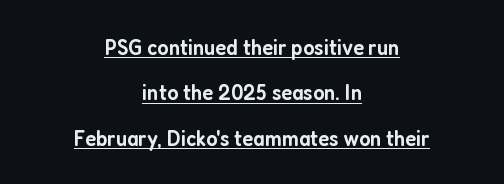
In terms of leading, this rendering errs on the spacious side. Heft: intermediate — a semibold. The passage shown has conventional tracking throughout. A roman cut, with each character standing at attention. Casual observation: everything's sitting right in the middle.
